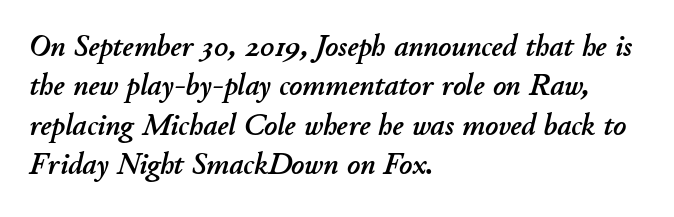
{"italic": "yes", "lean": "right", "slant_degrees": 11, "width": "normal", "stroke_contrast": "low", "x_height": "small", "monospaced": "no", "underline": "no", "align": "left", "line_spacing": "normal", "line_spacing_ratio": 1.27, "letter_spacing": "normal", "letter_spacing_em": 0.0, "glyph_px": 31}
